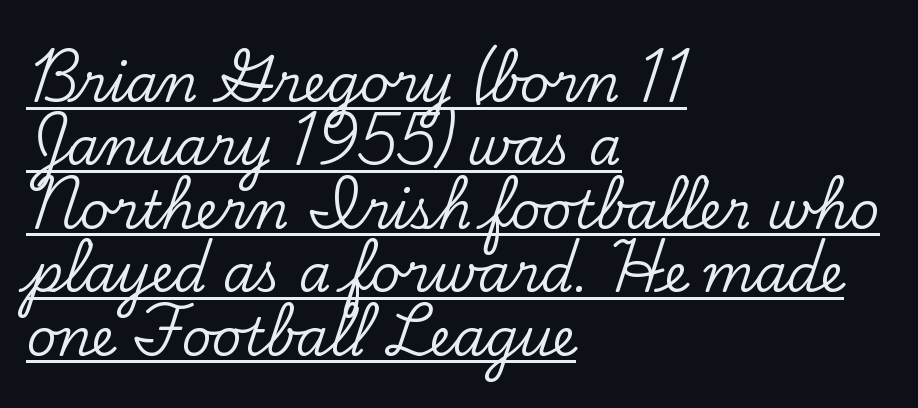
{"serif": "yes", "width": "normal", "stroke_contrast": "low", "x_height": "small", "monospaced": "no", "underline": "yes", "align": "left", "line_spacing_ratio": 1.22, "letter_spacing": "normal", "letter_spacing_em": 0.0, "glyph_px": 52}
